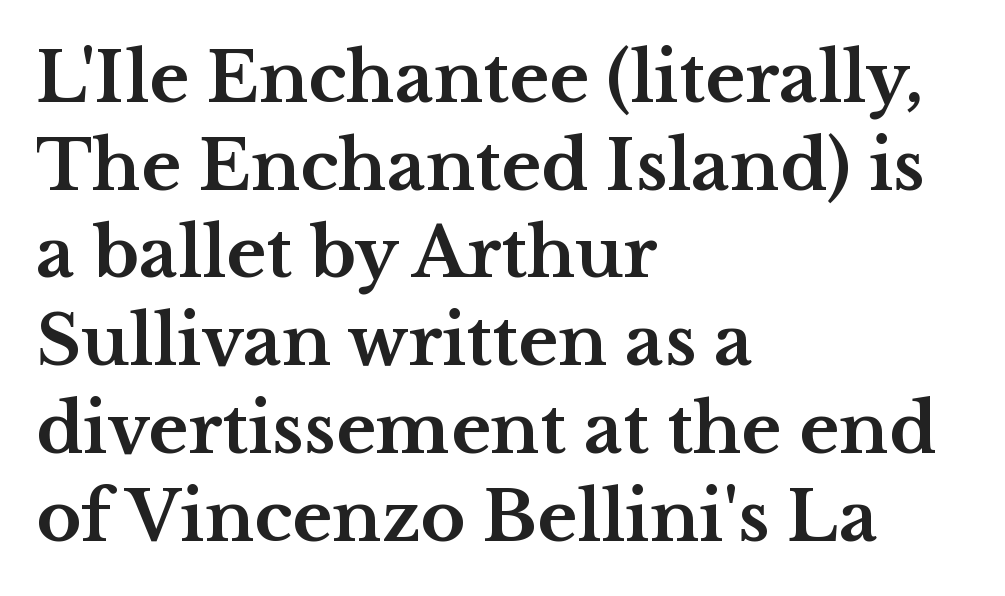
Q: Is the text bold? A: Yes.
Q: Is the text italic (slanted)? A: No, it is upright.
Q: Is the typeface a serif or a sans-serif typeface? A: Serif.
Q: Is the text underlined? A: No.
Q: How is the paragraph aligned? A: Left-aligned.
Q: Is the spacing between letters normal or unusually wide? A: Normal.
Q: Is the spacing between lines tight, normal or loose? A: Normal.
Q: Width (condensed, normal, or wide)? A: Wide.
Q: Stroke contrast? A: Medium.
Q: x-height? A: Medium.
Q: Monospaced? A: No.
